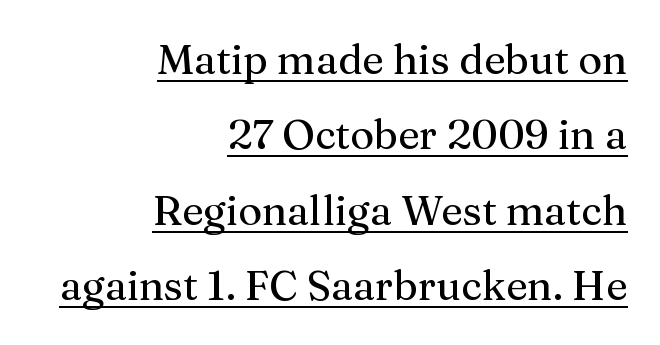
The image shows 41 px serif type, upright; set right-aligned, line spacing 1.84x, normal letter spacing, underlined; medium stroke contrast and a medium x-height.
